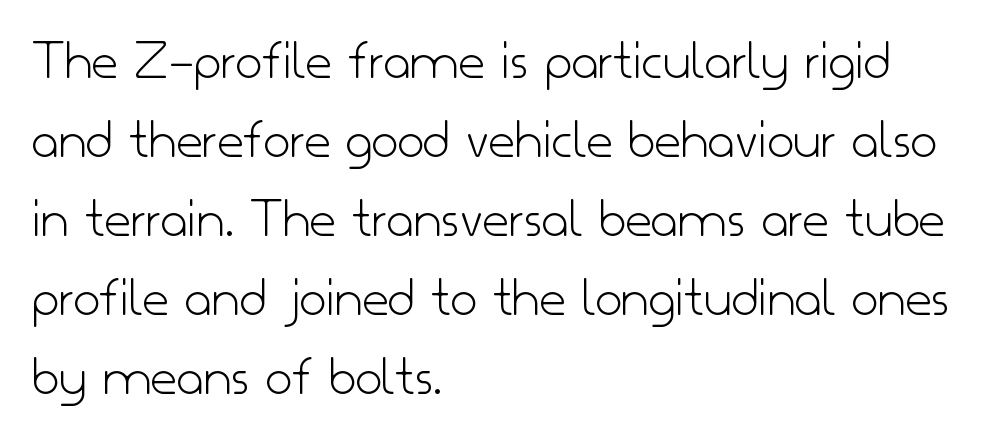
{"serif": "no", "italic": "no", "bold": "no", "weight": "light", "width": "normal", "stroke_contrast": "low", "x_height": "small", "monospaced": "no", "underline": "no", "align": "left", "line_spacing": "normal", "line_spacing_ratio": 1.36, "letter_spacing": "normal", "letter_spacing_em": 0.0, "glyph_px": 58}
